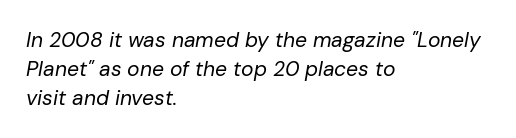
Q: Is the text bold? A: No.
Q: Is the text italic (slanted)? A: Yes, it leans right by about 10 degrees.
Q: Is the text underlined? A: No.
Q: How is the paragraph aligned? A: Left-aligned.
Q: Is the spacing between letters normal or unusually wide? A: Normal.
Q: Is the spacing between lines tight, normal or loose? A: Normal.
